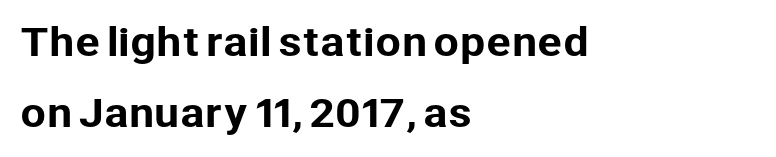
Q: Is the text italic (slanted)? A: No, it is upright.
Q: Is the typeface a serif or a sans-serif typeface? A: Sans-serif.
Q: Is the text underlined? A: No.
Q: How is the paragraph aligned? A: Left-aligned.
Q: Is the spacing between letters normal or unusually wide? A: Normal.
Q: Is the spacing between lines tight, normal or loose? A: Loose.
Q: Width (condensed, normal, or wide)? A: Normal.
Q: Stroke contrast? A: Low.
Q: x-height? A: Medium.
Q: Monospaced? A: No.
